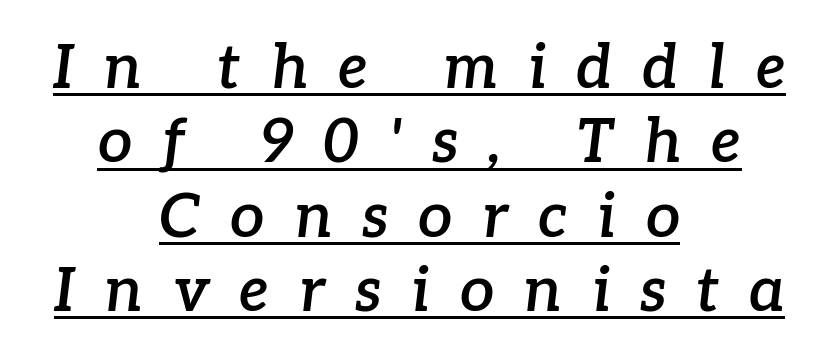
{"serif": "yes", "italic": "yes", "lean": "right", "slant_degrees": 7, "bold": "semi", "weight": "semibold", "width": "normal", "stroke_contrast": "low", "x_height": "medium", "monospaced": "no", "underline": "yes", "align": "center", "line_spacing_ratio": 1.22, "letter_spacing": "wide", "letter_spacing_em": 0.49, "glyph_px": 61}
